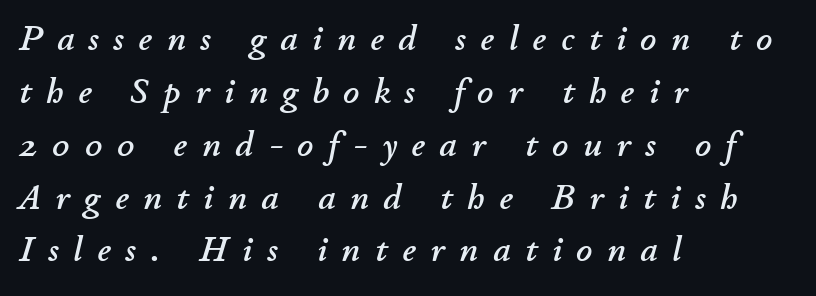
{"italic": "yes", "lean": "right", "slant_degrees": 11, "width": "normal", "stroke_contrast": "low", "x_height": "small", "monospaced": "no", "underline": "no", "align": "left", "line_spacing": "normal", "line_spacing_ratio": 1.51, "letter_spacing": "wide", "letter_spacing_em": 0.42, "glyph_px": 35}
